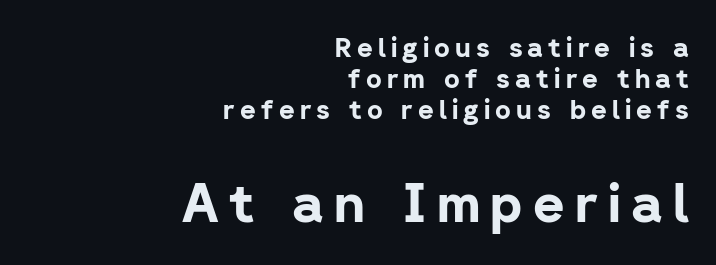
The image shows 54 px bold sans-serif type, upright; set right-aligned, tight line spacing (1.14x), not underlined; the second (bottom) block is 2.0x larger; low stroke contrast and a medium x-height.
